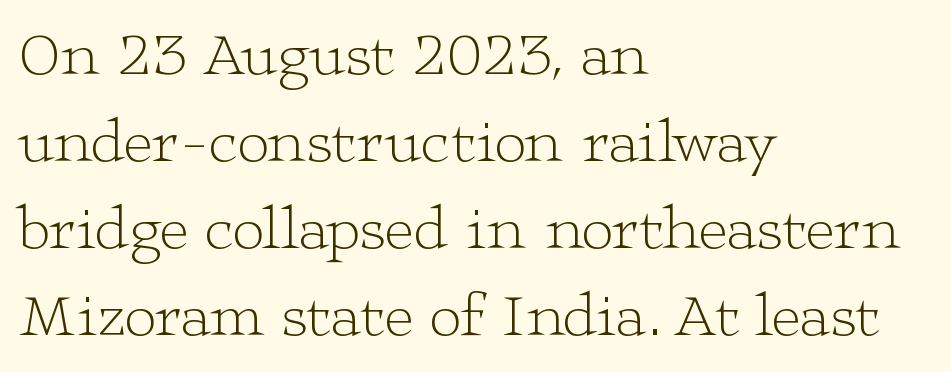
Honestly, the row spacing looks completely unremarkable. The characters are drawn with everyday or finer stroke widths. The designer went with a serif here, giving each stem small feet. Line beginnings align vertically; line endings do not.
